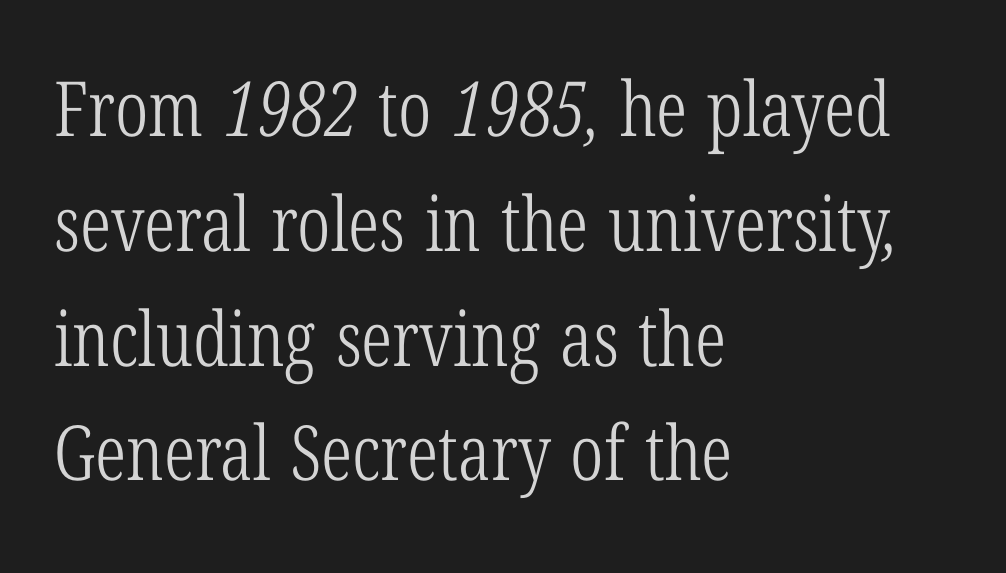
The image shows 76 px light, condensed serif type; set left-aligned, normal line spacing (1.51x), normal letter spacing, not underlined; low stroke contrast and a medium x-height.
